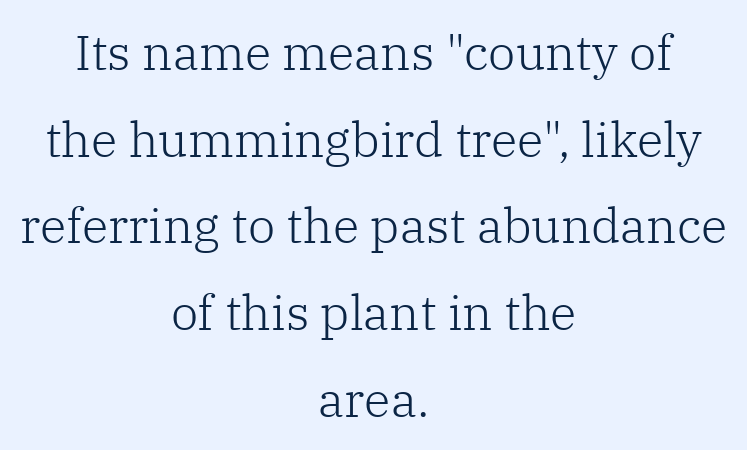
{"serif": "yes", "italic": "no", "bold": "no", "weight": "light", "width": "normal", "stroke_contrast": "low", "x_height": "medium", "monospaced": "no", "underline": "no", "align": "center", "line_spacing_ratio": 1.77, "letter_spacing": "normal", "letter_spacing_em": 0.0, "glyph_px": 49}
